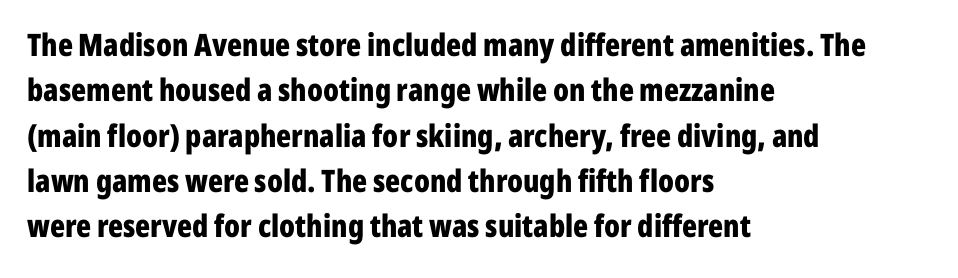
Q: Is the text bold? A: Yes.
Q: Is the text italic (slanted)? A: No, it is upright.
Q: Is the typeface a serif or a sans-serif typeface? A: Sans-serif.
Q: Is the text underlined? A: No.
Q: How is the paragraph aligned? A: Left-aligned.
Q: Is the spacing between letters normal or unusually wide? A: Normal.
Q: Is the spacing between lines tight, normal or loose? A: Normal.
Q: Width (condensed, normal, or wide)? A: Condensed.
Q: Stroke contrast? A: Low.
Q: x-height? A: Medium.
Q: Monospaced? A: No.
